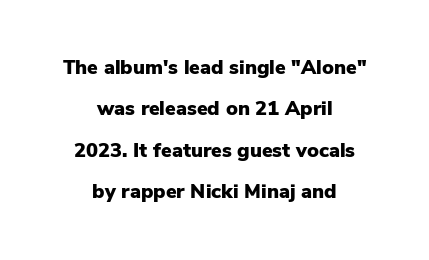
The image shows 20 px bold type, upright; set centered, loose line spacing (2.07x), normal letter spacing, not underlined.
